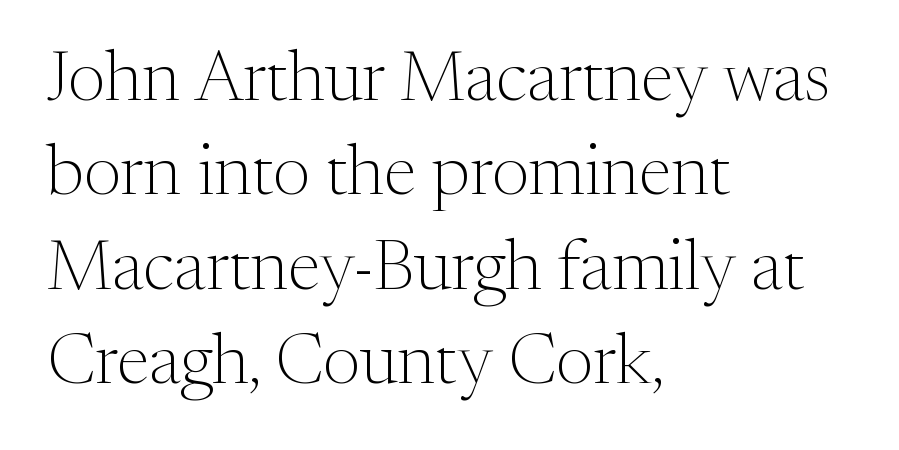
{"serif": "yes", "italic": "no", "bold": "no", "weight": "light", "width": "normal", "stroke_contrast": "medium", "x_height": "medium", "monospaced": "no", "underline": "no", "align": "left", "line_spacing": "normal", "line_spacing_ratio": 1.33, "letter_spacing": "normal", "letter_spacing_em": 0.0, "glyph_px": 71}
